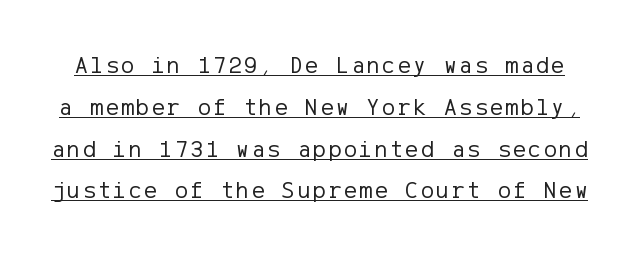
Q: Is the text bold? A: No.
Q: Is the text italic (slanted)? A: No, it is upright.
Q: Is the text underlined? A: Yes.
